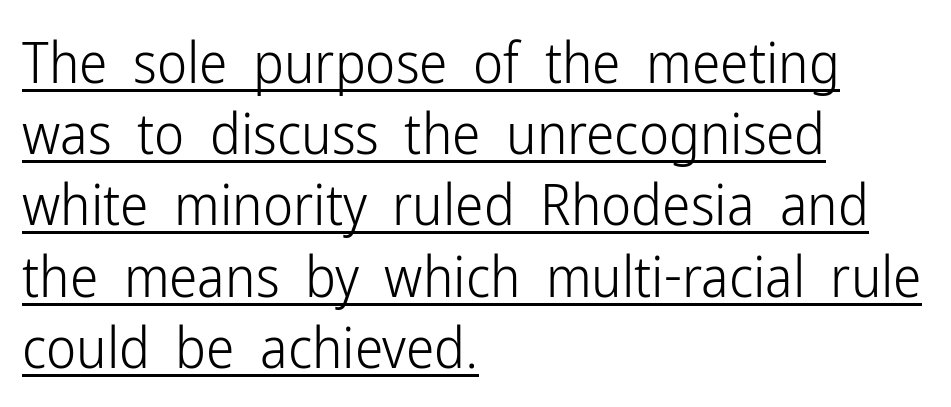
Serif or sans? Sans — the stroke terminals are bare. Is there any slant? The stems are plumb. The setting favours the left margin, as ordinary paragraphs usually do. You can see a thin bar hugging the bottom of the glyphs. You could not count columns in this text — the font is proportionally spaced.
